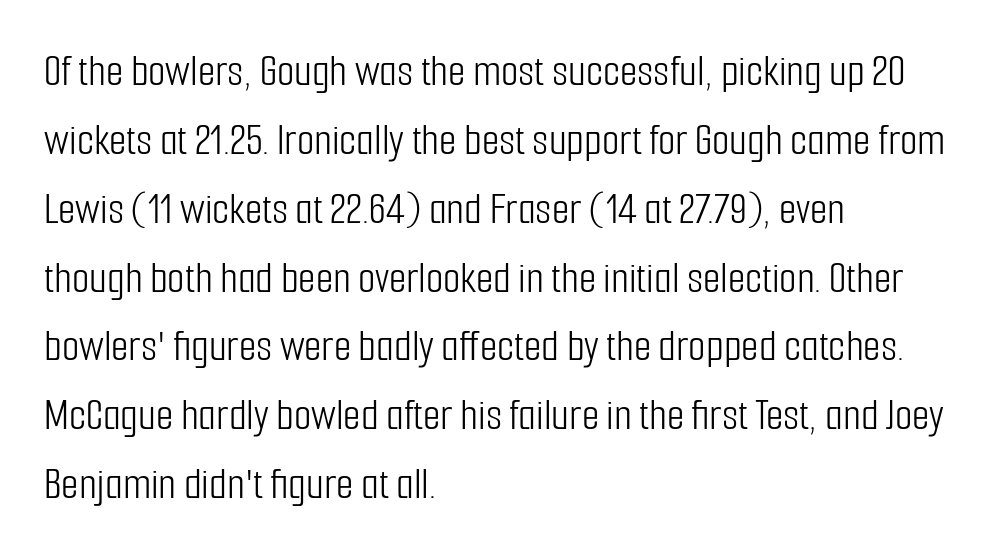
Leading matches the norm, producing a regular column. Leftover space on each line is placed entirely after the last word. These lines are rendered in a variable-pitch font. The passage shown is typeset with a sans-serif family. The typesetting does not lean heavy: it is not bold. Every character sits straight up, as roman type does.
